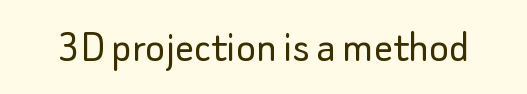
The image shows 47 px light sans-serif type, upright; set normal letter spacing, not underlined; low stroke contrast and a small x-height.
